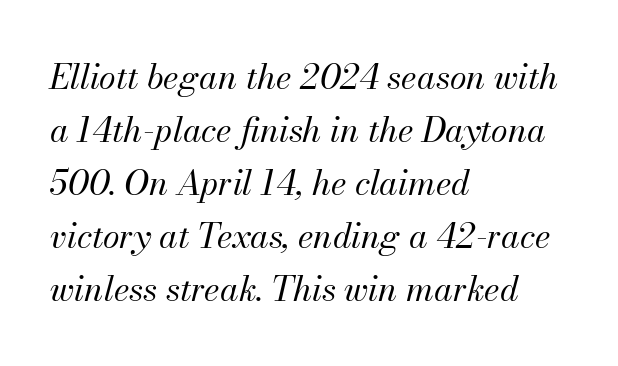
This sample keeps an unexceptional amount of space between lines. Do the characters align in a grid? No, the font is proportional. Is the block centered? No — it sits flush against the left margin. There is no visible air inserted between adjacent glyphs. Glance below the letters and you will spot only blank space. When letters slant like this, we call the style italic.
